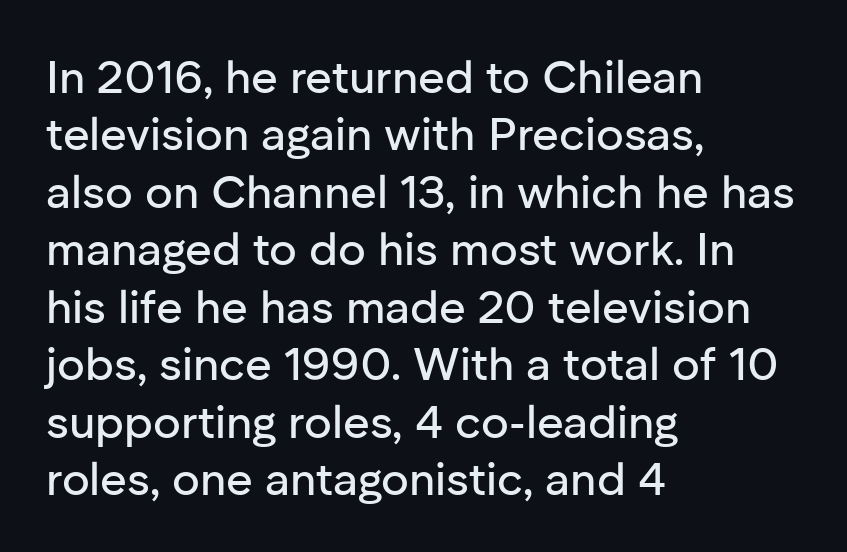
Q: Is the text italic (slanted)? A: No, it is upright.
Q: Is the typeface a serif or a sans-serif typeface? A: Sans-serif.
Q: Is the text underlined? A: No.
Q: How is the paragraph aligned? A: Left-aligned.
Q: Is the spacing between letters normal or unusually wide? A: Normal.
Q: Is the spacing between lines tight, normal or loose? A: Normal.
Q: Width (condensed, normal, or wide)? A: Normal.
Q: Stroke contrast? A: Low.
Q: x-height? A: Medium.
Q: Monospaced? A: No.
